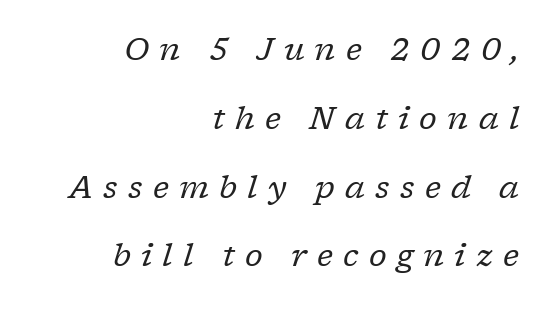
Q: Is the text bold? A: No.
Q: Is the text italic (slanted)? A: Yes, it leans right by about 17 degrees.
Q: Is the typeface a serif or a sans-serif typeface? A: Serif.
Q: Is the text underlined? A: No.
Q: How is the paragraph aligned? A: Right-aligned.
Q: Is the spacing between letters normal or unusually wide? A: Unusually wide.
Q: Is the spacing between lines tight, normal or loose? A: Loose.
Q: Width (condensed, normal, or wide)? A: Normal.
Q: Stroke contrast? A: Low.
Q: x-height? A: Medium.
Q: Monospaced? A: No.
